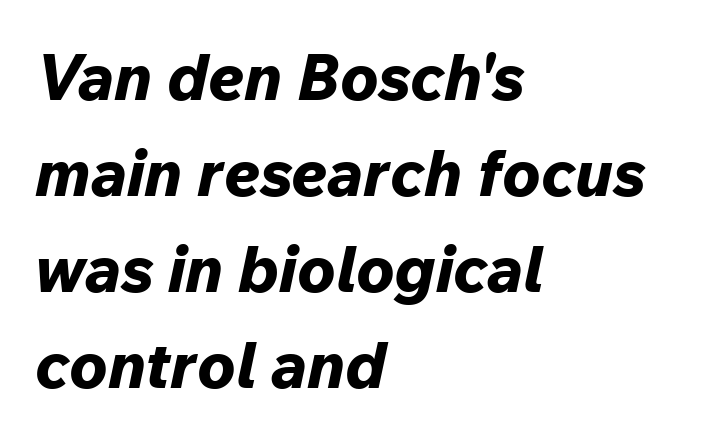
Q: Is the text bold? A: Yes.
Q: Is the text italic (slanted)? A: Yes, it leans right by about 12 degrees.
Q: Is the text underlined? A: No.
Q: How is the paragraph aligned? A: Left-aligned.
Q: Is the spacing between letters normal or unusually wide? A: Normal.
Q: Is the spacing between lines tight, normal or loose? A: Normal.
Q: Width (condensed, normal, or wide)? A: Normal.
Q: Stroke contrast? A: Low.
Q: x-height? A: Medium.
Q: Monospaced? A: No.
